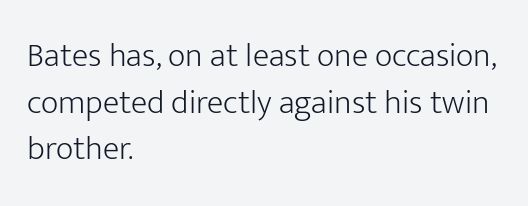
This is not heavy type; no bold has been used. Where is the straight margin? On the left. You can tell it's not italic because the verticals are truly vertical. Typographically, this falls in the sans-serif category.
